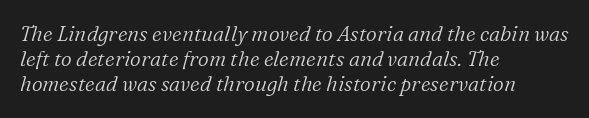
The type is set solid horizontally, with unmodified tracking. The baseline area is clear. The text carries the slant typical of an italic or oblique font. The strokes are not fattened; the text isn't bold. A student would call this left alignment; a typographer would say flush left, rag right.
